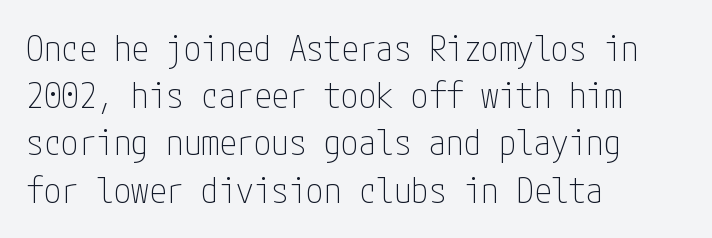
{"serif": "no", "italic": "no", "bold": "no", "weight": "thin", "width": "condensed", "stroke_contrast": "low", "x_height": "medium", "underline": "no", "align": "left", "line_spacing": "normal", "line_spacing_ratio": 1.35, "letter_spacing": "normal", "letter_spacing_em": 0.0, "glyph_px": 35}
